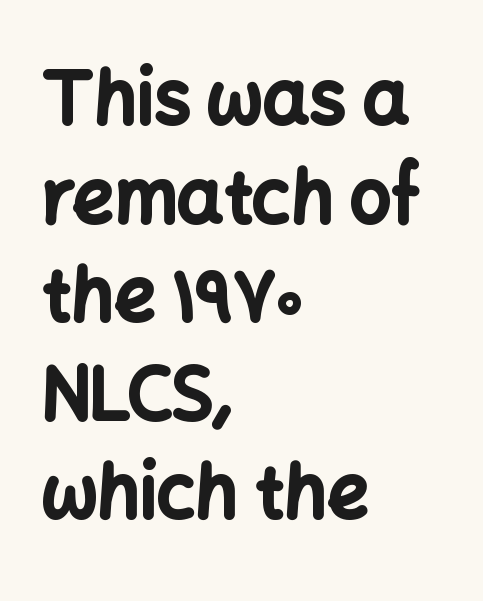
Q: Is the text bold? A: Yes.
Q: Is the text italic (slanted)? A: No, it is upright.
Q: Is the typeface a serif or a sans-serif typeface? A: Sans-serif.
Q: Is the text underlined? A: No.
Q: How is the paragraph aligned? A: Left-aligned.
Q: Is the spacing between letters normal or unusually wide? A: Normal.
Q: Is the spacing between lines tight, normal or loose? A: Normal.
Q: Width (condensed, normal, or wide)? A: Normal.
Q: Stroke contrast? A: Low.
Q: x-height? A: Medium.
Q: Monospaced? A: No.
